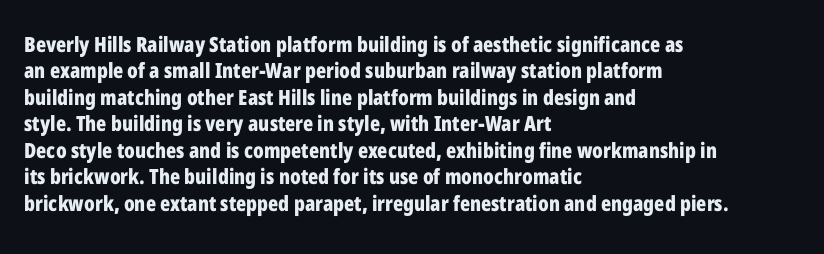
Q: Is the text bold? A: Yes.
Q: Is the text italic (slanted)? A: No, it is upright.
Q: Is the text underlined? A: No.
Q: How is the paragraph aligned? A: Left-aligned.
Q: Is the spacing between letters normal or unusually wide? A: Normal.
Q: Is the spacing between lines tight, normal or loose? A: Normal.
